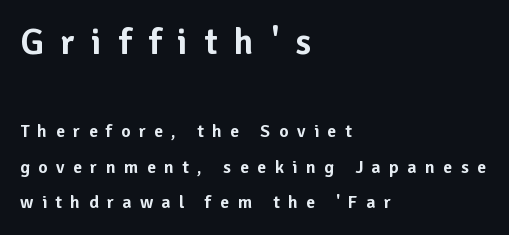
Q: Is the text italic (slanted)? A: No, it is upright.
Q: Is the typeface a serif or a sans-serif typeface? A: Sans-serif.
Q: Is the text underlined? A: No.
Q: How is the paragraph aligned? A: Left-aligned.
Q: Is the spacing between letters normal or unusually wide? A: Unusually wide.
Q: Is the spacing between lines tight, normal or loose? A: Loose.
Q: Which block of text is set in a larger size, the first (top) or the second (bottom)? A: The first (top) one.
Q: Width (condensed, normal, or wide)? A: Normal.
Q: Stroke contrast? A: Low.
Q: x-height? A: Medium.
Q: Monospaced? A: No.
